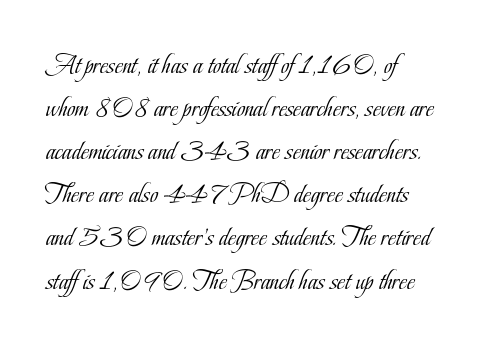
{"serif": "yes", "bold": "no", "weight": "light", "width": "condensed", "stroke_contrast": "low", "x_height": "small", "monospaced": "no", "underline": "no", "line_spacing": "normal", "line_spacing_ratio": 1.54, "letter_spacing": "normal", "letter_spacing_em": 0.0, "glyph_px": 28}
